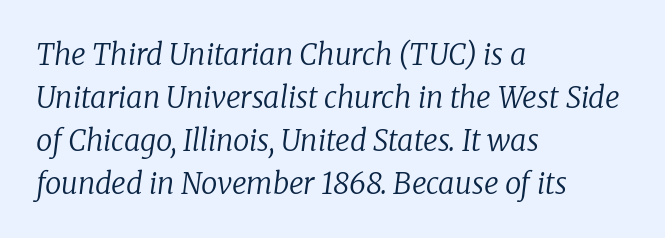
{"serif": "yes", "italic": "yes", "lean": "right", "slant_degrees": 8, "bold": "no", "weight": "regular", "width": "normal", "stroke_contrast": "low", "x_height": "medium", "monospaced": "no", "underline": "no", "align": "left", "line_spacing": "normal", "line_spacing_ratio": 1.48, "letter_spacing": "normal", "letter_spacing_em": 0.0, "glyph_px": 29}
